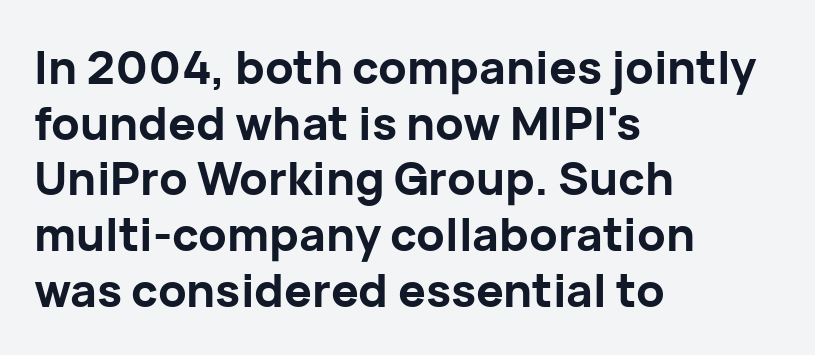
{"serif": "no", "italic": "no", "bold": "yes", "weight": "bold", "width": "normal", "stroke_contrast": "low", "x_height": "medium", "monospaced": "no", "underline": "no", "align": "left", "line_spacing_ratio": 1.21, "letter_spacing": "normal", "letter_spacing_em": 0.0, "glyph_px": 46}
